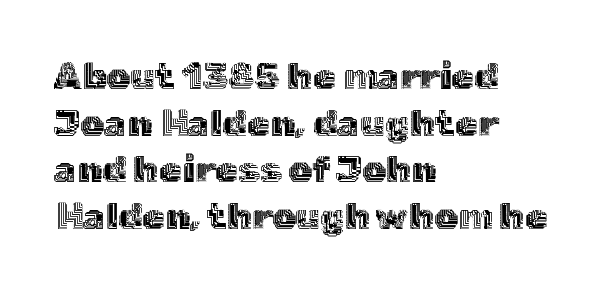
Short note: letters normally spaced. The lines in this sample share a left origin and differ only in where they stop. The gap between lines stays unmarked. This sample has the flowing, uneven cadence of proportional lettering. In terms of leading, this rendering sits right in the middle.
